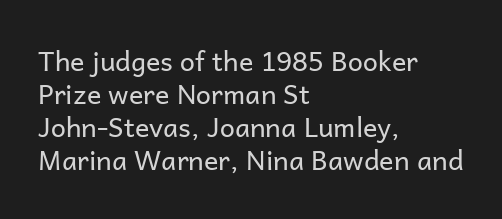
The image shows 27 px text type, upright; set left-aligned, line spacing 1.22x, normal letter spacing, not underlined.
